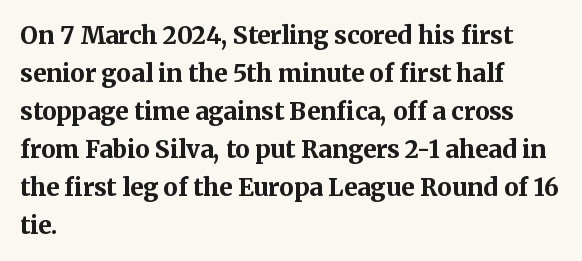
Q: Is the text bold? A: Yes.
Q: Is the text italic (slanted)? A: No, it is upright.
Q: Is the text underlined? A: No.
Q: How is the paragraph aligned? A: Left-aligned.
Q: Is the spacing between letters normal or unusually wide? A: Normal.
Q: Is the spacing between lines tight, normal or loose? A: Normal.
